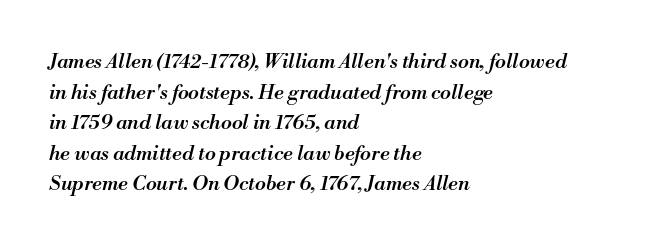
{"italic": "yes", "lean": "right", "slant_degrees": 13, "bold": "semi", "underline": "no", "align": "left", "line_spacing": "normal", "line_spacing_ratio": 1.53, "letter_spacing": "normal", "letter_spacing_em": 0.0, "glyph_px": 20}
